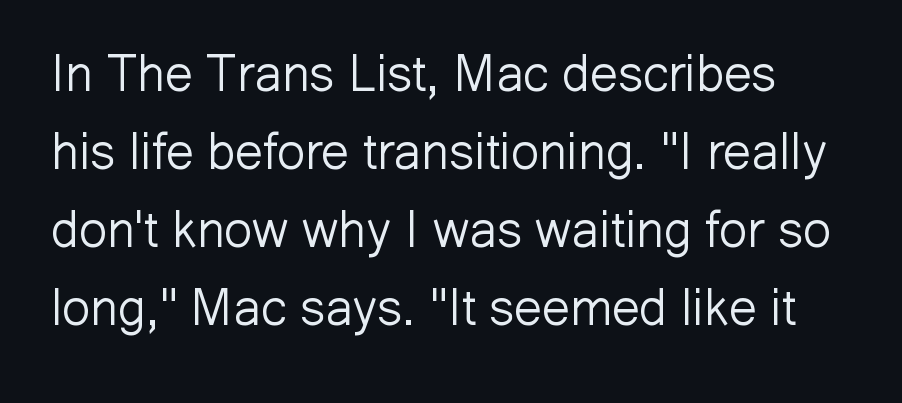
The image shows 50 px light sans-serif type, upright; set normal line spacing (1.56x), normal letter spacing, not underlined; low stroke contrast and a medium x-height.
